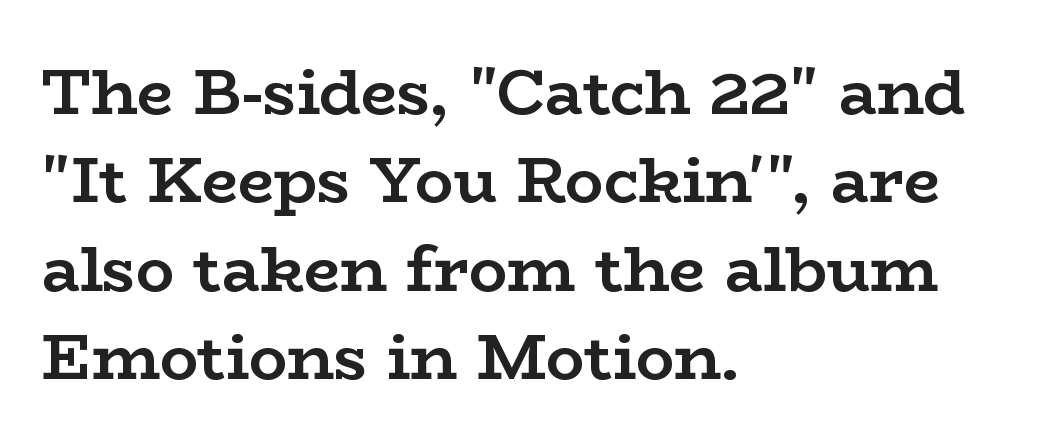
{"serif": "yes", "italic": "no", "bold": "yes", "weight": "semibold", "width": "wide", "stroke_contrast": "low", "x_height": "medium", "monospaced": "no", "underline": "no", "align": "left", "line_spacing": "normal", "line_spacing_ratio": 1.38, "letter_spacing": "normal", "letter_spacing_em": 0.0, "glyph_px": 64}
